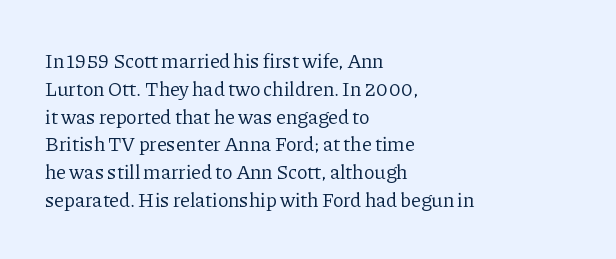
Nothing heavy about these letters — not bold at all. Compared with a centered layout, this one pins lines to the left instead. Spacing between characters is what you'd get straight out of the box. Posture: vertical. Anything drawn beneath the words? Only blank space.
